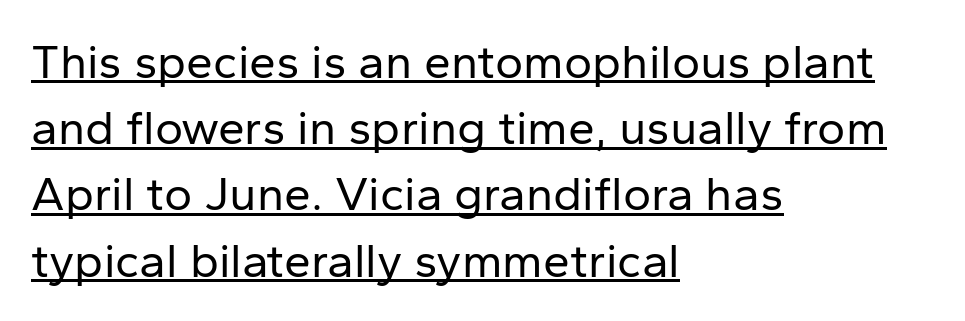
Q: Is the text bold? A: No.
Q: Is the text italic (slanted)? A: No, it is upright.
Q: Is the typeface a serif or a sans-serif typeface? A: Sans-serif.
Q: Is the text underlined? A: Yes.
Q: How is the paragraph aligned? A: Left-aligned.
Q: Is the spacing between letters normal or unusually wide? A: Normal.
Q: Is the spacing between lines tight, normal or loose? A: Normal.
Q: Width (condensed, normal, or wide)? A: Normal.
Q: Stroke contrast? A: Low.
Q: x-height? A: Medium.
Q: Monospaced? A: No.
